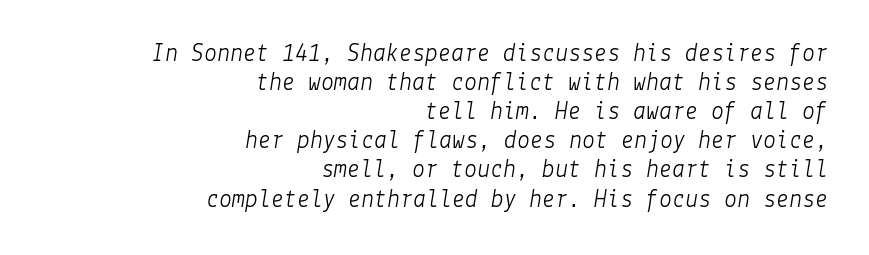
{"italic": "yes", "lean": "right", "slant_degrees": 9, "bold": "no", "underline": "no", "align": "right", "line_spacing": "tight", "line_spacing_ratio": 1.12, "letter_spacing": "normal", "letter_spacing_em": 0.0, "glyph_px": 26}
